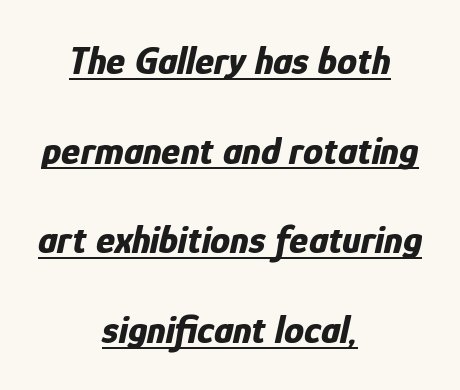
{"italic": "yes", "lean": "right", "slant_degrees": 12, "bold": "yes", "weight": "bold", "width": "condensed", "stroke_contrast": "low", "x_height": "medium", "monospaced": "no", "underline": "yes", "align": "center", "line_spacing": "loose", "line_spacing_ratio": 2.24, "letter_spacing": "normal", "letter_spacing_em": 0.0, "glyph_px": 40}
